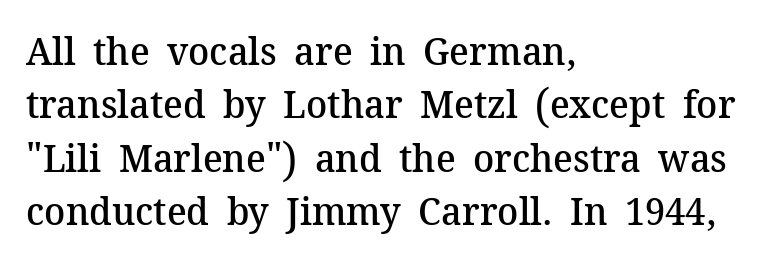
{"serif": "yes", "italic": "no", "bold": "semi", "weight": "semibold", "width": "normal", "stroke_contrast": "medium", "x_height": "medium", "monospaced": "no", "underline": "no", "align": "left", "line_spacing": "normal", "line_spacing_ratio": 1.37, "letter_spacing": "normal", "letter_spacing_em": 0.0, "glyph_px": 39}
